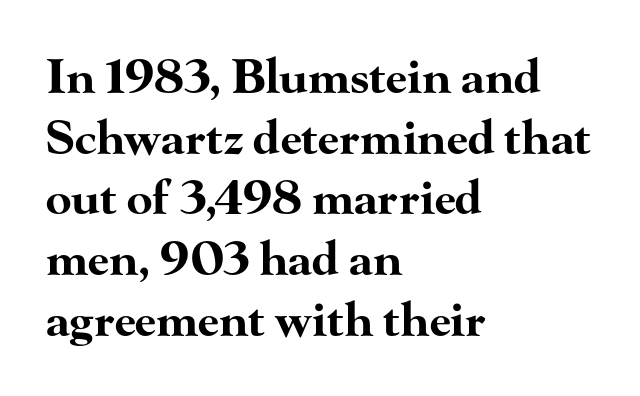
The image shows 47 px bold, wide serif type, upright; set left-aligned, normal line spacing (1.29x), normal letter spacing, not underlined; high stroke contrast and a small x-height.
